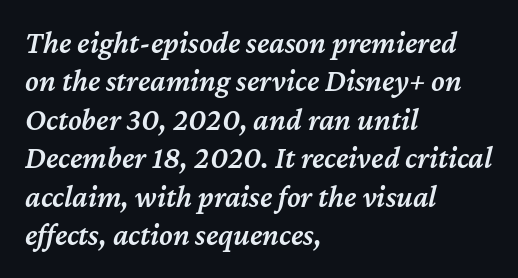
The characters look somewhat weighty, a semibold short of true bold. The passage shown is not underscored anywhere. The face used here has a pronounced slope to its letters. The letters advance in unequal steps, a hallmark of proportional type. Caption: multi-line text, flush left, ragged right. The line texture is even and compact thanks to regular tracking.
